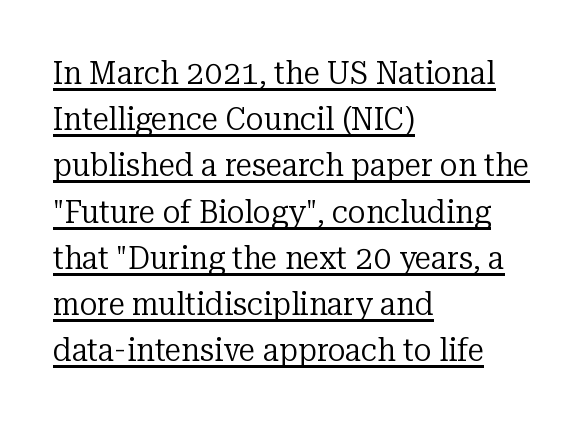
Q: Is the text bold? A: No.
Q: Is the text italic (slanted)? A: No, it is upright.
Q: Is the typeface a serif or a sans-serif typeface? A: Serif.
Q: Is the text underlined? A: Yes.
Q: How is the paragraph aligned? A: Left-aligned.
Q: Is the spacing between letters normal or unusually wide? A: Normal.
Q: Is the spacing between lines tight, normal or loose? A: Normal.
Q: Width (condensed, normal, or wide)? A: Normal.
Q: Stroke contrast? A: Low.
Q: x-height? A: Medium.
Q: Monospaced? A: No.
